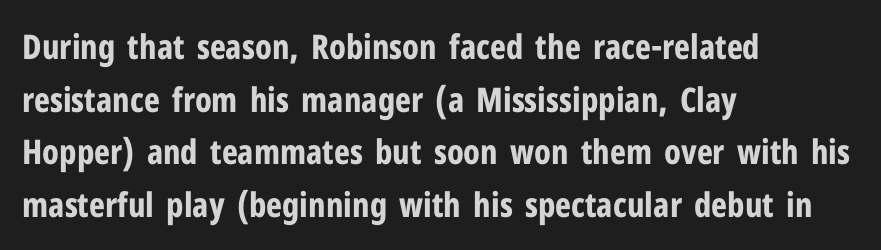
{"serif": "no", "italic": "no", "bold": "yes", "weight": "bold", "width": "condensed", "stroke_contrast": "low", "x_height": "medium", "monospaced": "no", "underline": "no", "align": "left", "line_spacing": "normal", "line_spacing_ratio": 1.55, "letter_spacing": "normal", "letter_spacing_em": 0.0, "glyph_px": 34}
